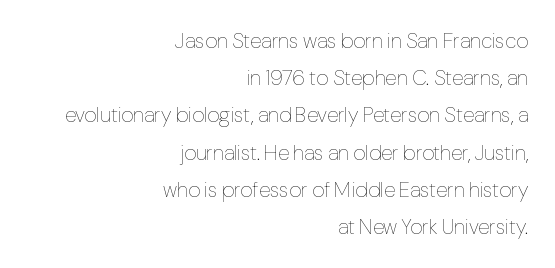
Q: Is the text bold? A: No.
Q: Is the text italic (slanted)? A: No, it is upright.
Q: Is the text underlined? A: No.
Q: How is the paragraph aligned? A: Right-aligned.
Q: Is the spacing between letters normal or unusually wide? A: Normal.
